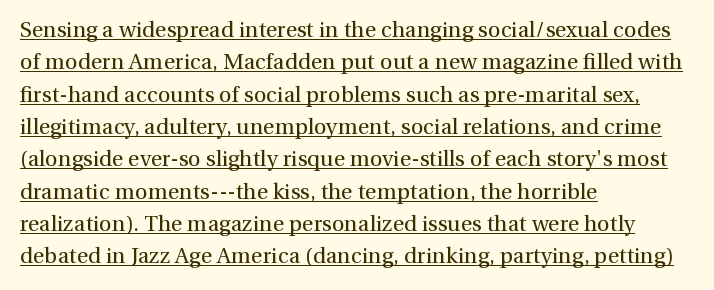
{"italic": "no", "bold": "no", "underline": "yes", "align": "left", "line_spacing": "normal", "line_spacing_ratio": 1.47, "letter_spacing": "normal", "letter_spacing_em": 0.0, "glyph_px": 22}
